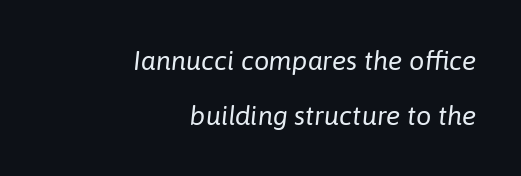
Nobody drew a line under any word here. The passage is arranged like a letterhead date or caption credit — flush right. The letters sit at their default tracking, neither squeezed nor spread. Think standard paragraph weight, or any step lighter than that. Vertically, the passage feels expansive, rows floating well apart. The typography opts for an oblique posture over an upright one.
